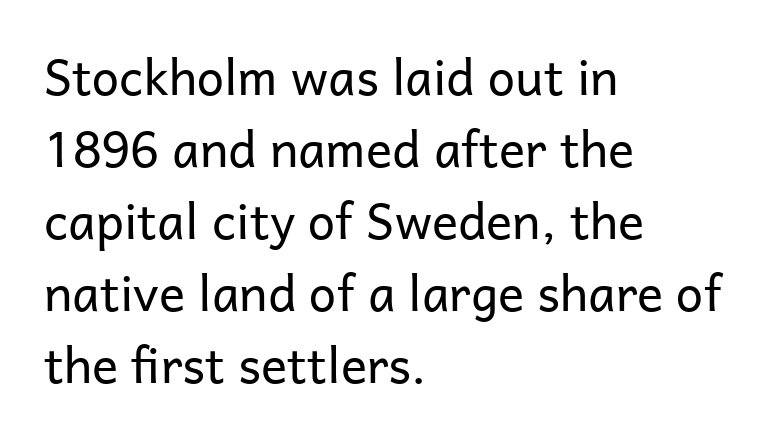
Think standard paragraph weight, or any step lighter than that. The specimen omits any rule beneath the text block's lines. In CSS terms this would be text-align: left. Baseline-to-baseline distance is the conventional proportion of letter height. What stands out about the letter spacing? Nothing — it is the standard amount.
